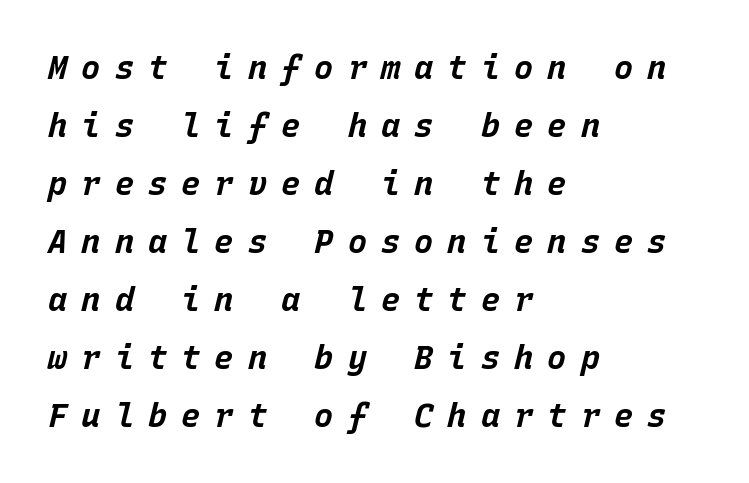
Q: Is the text bold? A: Yes.
Q: Is the text italic (slanted)? A: Yes, it leans right by about 15 degrees.
Q: Is the text underlined? A: No.
Q: How is the paragraph aligned? A: Left-aligned.
Q: Is the spacing between letters normal or unusually wide? A: Unusually wide.
Q: Width (condensed, normal, or wide)? A: Normal.
Q: Stroke contrast? A: Low.
Q: x-height? A: Large.
Q: Monospaced? A: Yes.
